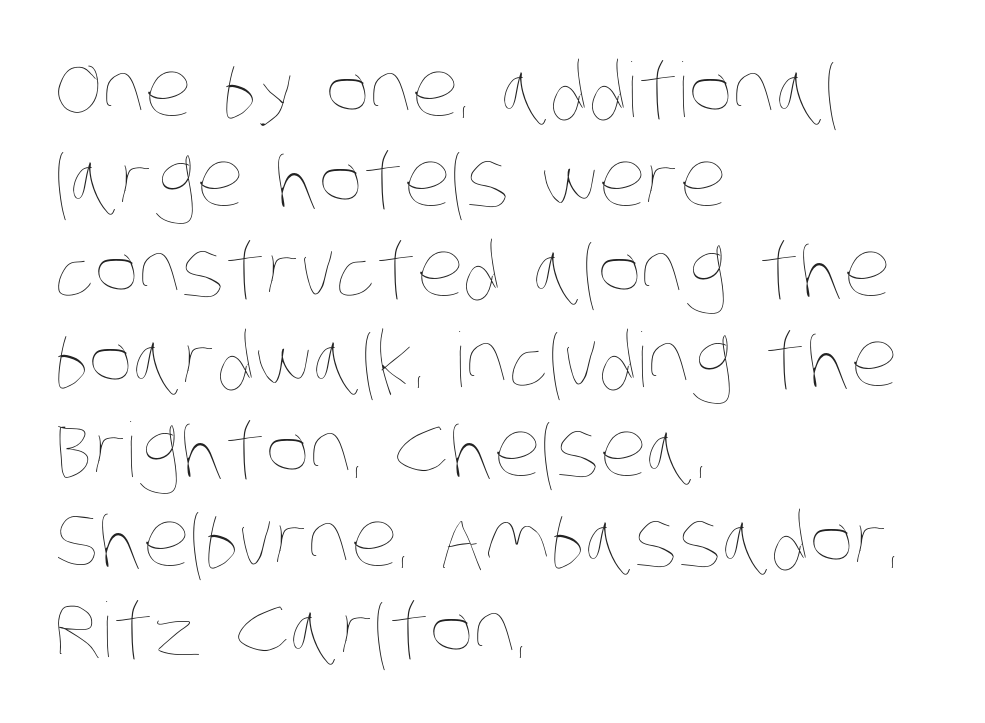
Any mark beneath the type? The region is blank. The weight tops out at a normal text grade. What stands out about the letter spacing? Nothing — it is the standard amount. Leftover space on each line is placed entirely after the last word.
